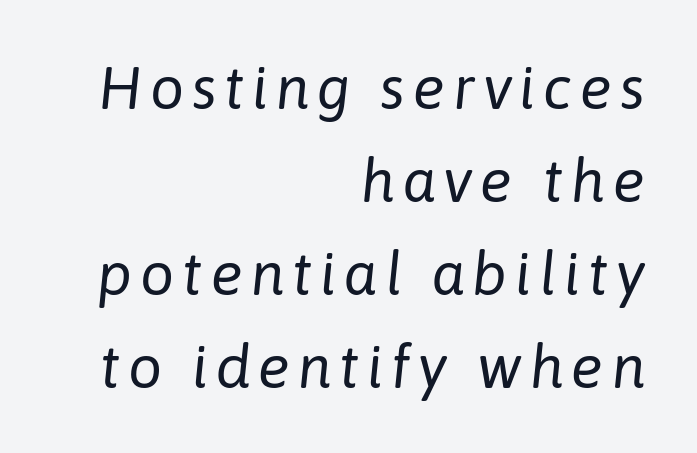
Rows of type keep a routine distance in the vertical direction. An italicized treatment has been applied to the whole sample. This is not heavy type; no bold has been used. Casual observation: everything's shoved over to the right.
